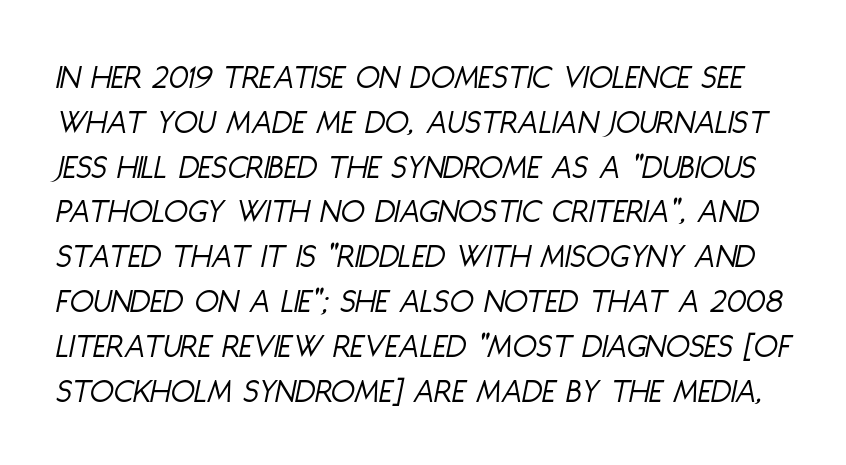
Q: Is the text bold? A: No.
Q: Is the text italic (slanted)? A: Yes, it leans right by about 11 degrees.
Q: Is the text underlined? A: No.
Q: Is the spacing between letters normal or unusually wide? A: Normal.
Q: Is the spacing between lines tight, normal or loose? A: Normal.
Q: Width (condensed, normal, or wide)? A: Condensed.
Q: Stroke contrast? A: Low.
Q: x-height? A: Large.
Q: Monospaced? A: No.
